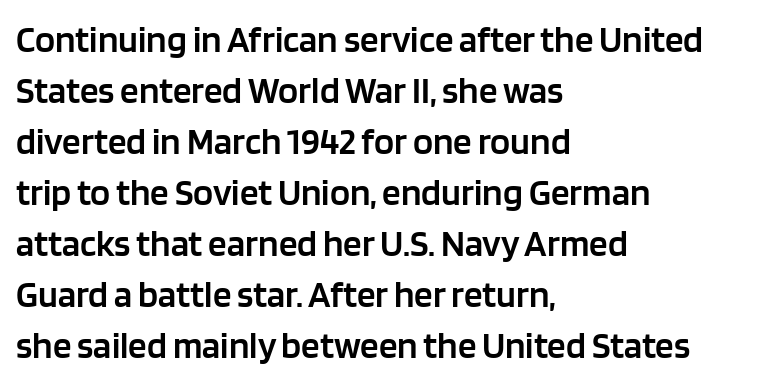
The image shows 37 px semibold sans-serif type, upright; set left-aligned, normal line spacing (1.38x), normal letter spacing, not underlined; low stroke contrast and a large x-height.
